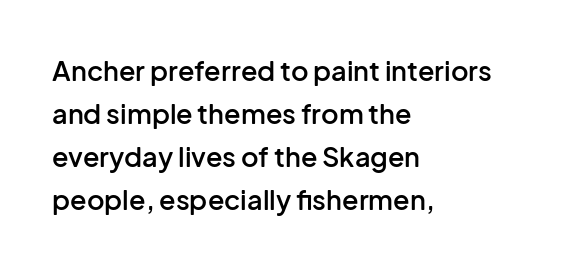
The image shows 27 px text type, upright; set left-aligned, normal line spacing (1.59x), normal letter spacing, not underlined.
